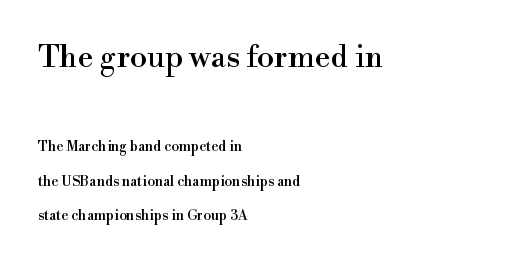
{"serif": "yes", "italic": "no", "width": "normal", "x_height": "small", "monospaced": "no", "underline": "no", "align": "left", "line_spacing": "loose", "line_spacing_ratio": 2.44, "letter_spacing": "normal", "letter_spacing_em": 0.0, "larger_block": "first", "size_ratio": 2.21, "glyph_px": 31}
